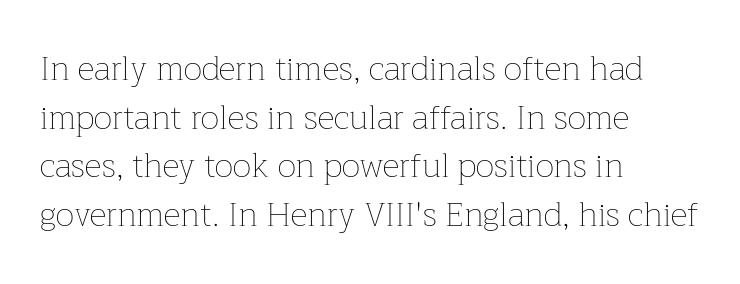
Q: Is the text bold? A: No.
Q: Is the text italic (slanted)? A: No, it is upright.
Q: Is the text underlined? A: No.
Q: How is the paragraph aligned? A: Left-aligned.
Q: Is the spacing between letters normal or unusually wide? A: Normal.
Q: Is the spacing between lines tight, normal or loose? A: Normal.
Q: Width (condensed, normal, or wide)? A: Normal.
Q: Stroke contrast? A: Low.
Q: x-height? A: Medium.
Q: Monospaced? A: No.
